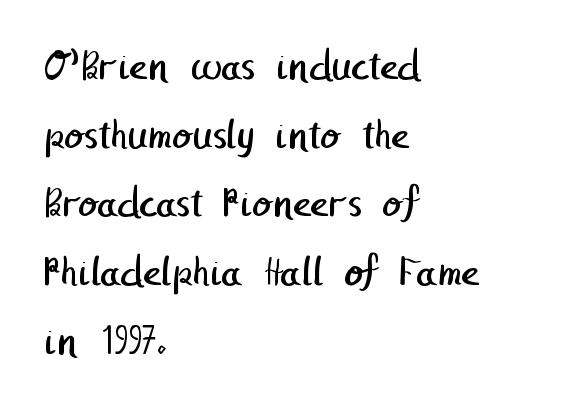
Q: Is the text bold? A: No.
Q: Is the typeface a serif or a sans-serif typeface? A: Sans-serif.
Q: Is the text underlined? A: No.
Q: How is the paragraph aligned? A: Left-aligned.
Q: Is the spacing between letters normal or unusually wide? A: Normal.
Q: Is the spacing between lines tight, normal or loose? A: Normal.
Q: Width (condensed, normal, or wide)? A: Normal.
Q: Stroke contrast? A: Low.
Q: x-height? A: Medium.
